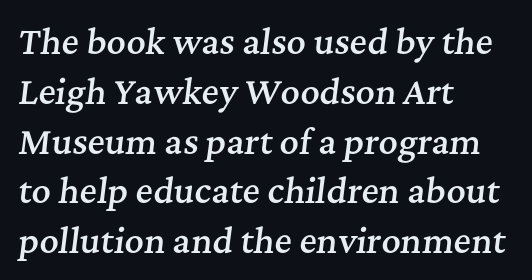
The image shows 33 px semibold serif type, italic (leaning right); set left-aligned, normal line spacing (1.51x), normal letter spacing, not underlined; medium stroke contrast and a medium x-height.
